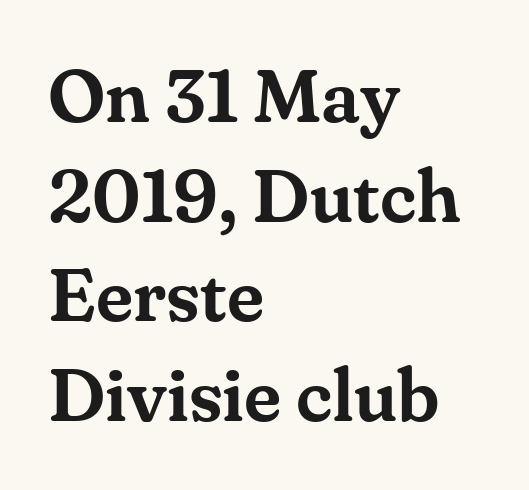
{"serif": "yes", "italic": "no", "width": "normal", "stroke_contrast": "medium", "x_height": "small", "monospaced": "no", "underline": "no", "align": "left", "line_spacing": "normal", "line_spacing_ratio": 1.33, "letter_spacing": "normal", "letter_spacing_em": 0.0, "glyph_px": 75}
